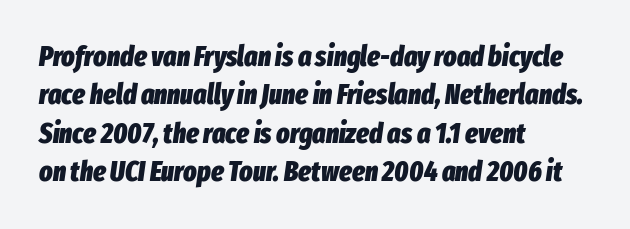
The image shows 28 px heavy, condensed type, italic (leaning right); set left-aligned, normal line spacing (1.37x), normal letter spacing, not underlined; low stroke contrast and a medium x-height.
